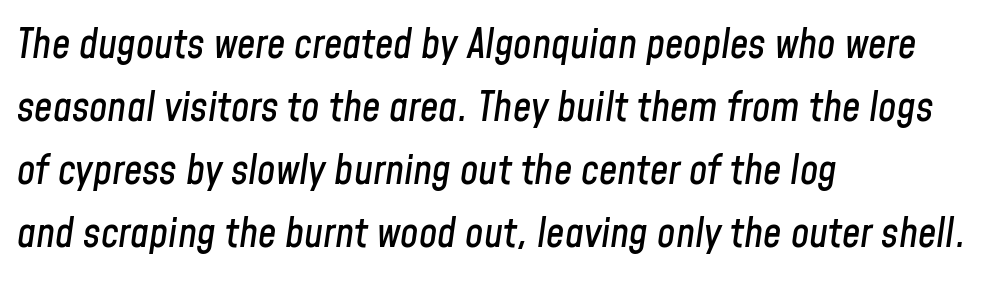
The image shows 41 px condensed type, italic (leaning right); set left-aligned, normal line spacing (1.54x), normal letter spacing, not underlined; low stroke contrast and a medium x-height.
